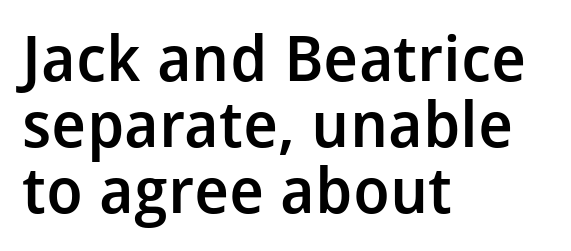
Q: Is the text bold? A: Semi-bold.
Q: Is the text italic (slanted)? A: No, it is upright.
Q: Is the typeface a serif or a sans-serif typeface? A: Sans-serif.
Q: Is the text underlined? A: No.
Q: How is the paragraph aligned? A: Left-aligned.
Q: Is the spacing between letters normal or unusually wide? A: Normal.
Q: Is the spacing between lines tight, normal or loose? A: Tight.
Q: Width (condensed, normal, or wide)? A: Normal.
Q: Stroke contrast? A: Low.
Q: x-height? A: Medium.
Q: Monospaced? A: No.
